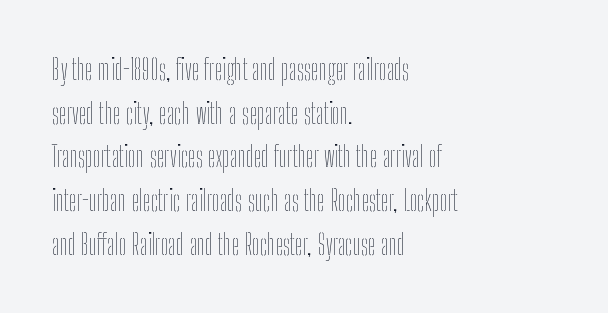
{"italic": "no", "bold": "no", "weight": "thin", "width": "condensed", "stroke_contrast": "low", "x_height": "medium", "monospaced": "no", "underline": "no", "align": "left", "line_spacing": "normal", "line_spacing_ratio": 1.56, "letter_spacing": "normal", "letter_spacing_em": 0.0, "glyph_px": 28}
